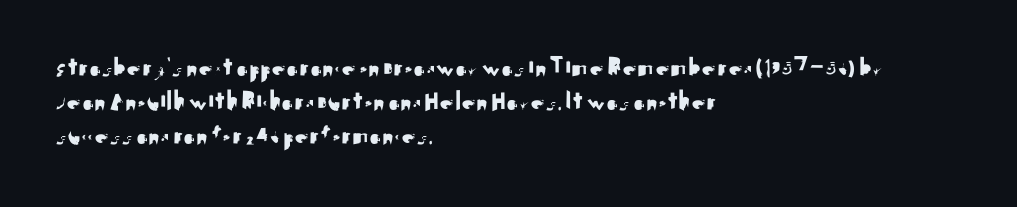
The image shows 28 px sans-serif type, upright; set left-aligned, line spacing 1.21x, normal letter spacing, not underlined; medium stroke contrast and a small x-height.
